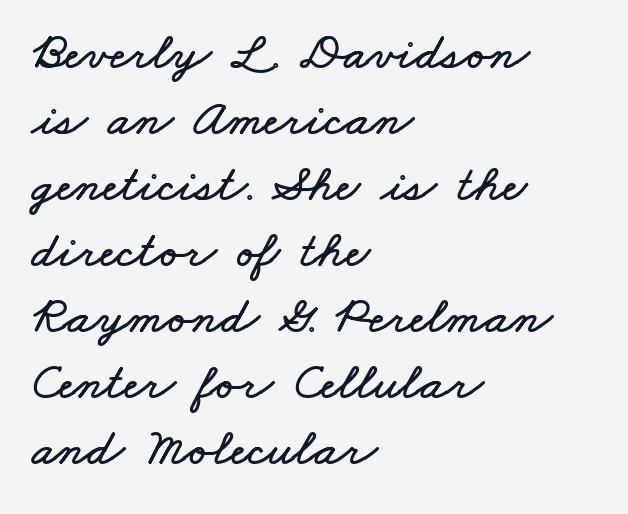
Compared with typical body copy, the letter spacing here is the same. Short and long lines alike share a common starting point at left. Decoration check: the copy has no underline. The rendering uses natural spacing where letterforms have individual widths. Interline gaps are of average width in this sample.
